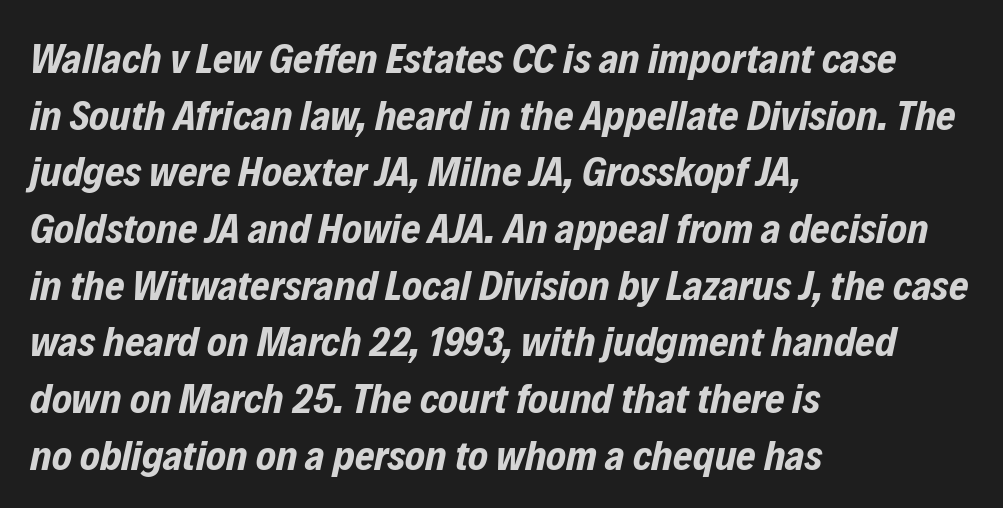
Words float on clear page, feet unadorned. The sample has been set heavy, in full bold. Proportional: the letters do not fall into vertical columns. Default kerning and tracking; the words read as compact shapes. The lines are quadded left. Regular leading.
